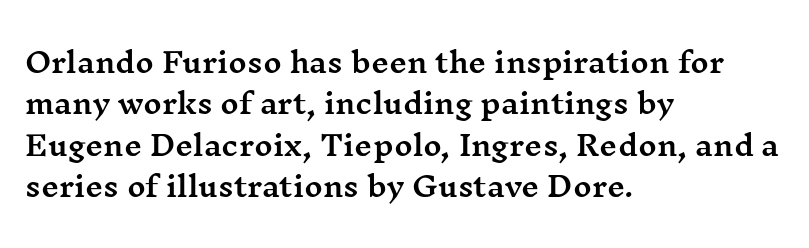
{"serif": "yes", "italic": "no", "width": "wide", "stroke_contrast": "medium", "x_height": "medium", "monospaced": "no", "underline": "no", "align": "left", "line_spacing": "normal", "line_spacing_ratio": 1.48, "letter_spacing": "normal", "letter_spacing_em": 0.0, "glyph_px": 28}
